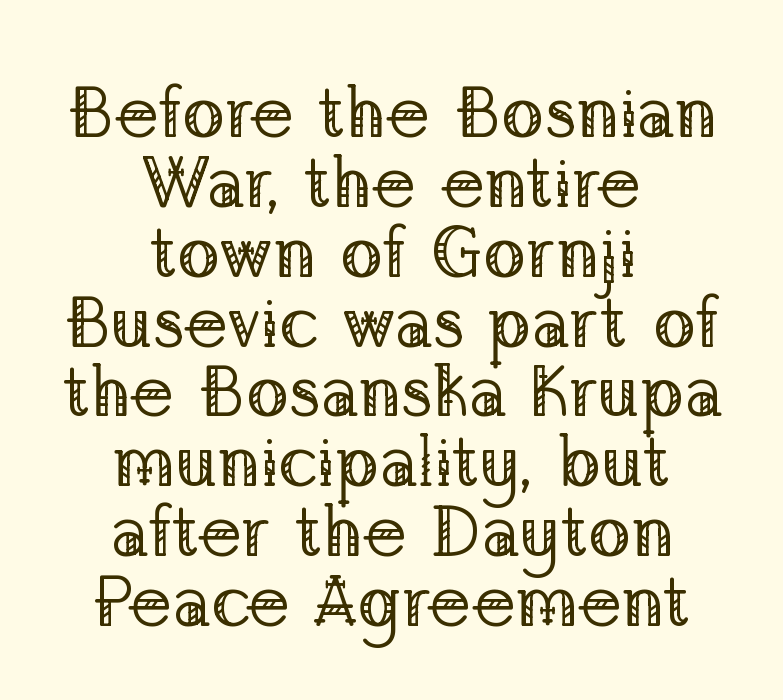
Q: Is the text bold? A: No.
Q: Is the text italic (slanted)? A: No, it is upright.
Q: Is the typeface a serif or a sans-serif typeface? A: Serif.
Q: Is the text underlined? A: No.
Q: How is the paragraph aligned? A: Centered.
Q: Is the spacing between letters normal or unusually wide? A: Normal.
Q: Is the spacing between lines tight, normal or loose? A: Tight.
Q: Width (condensed, normal, or wide)? A: Normal.
Q: Stroke contrast? A: Low.
Q: x-height? A: Medium.
Q: Monospaced? A: No.
